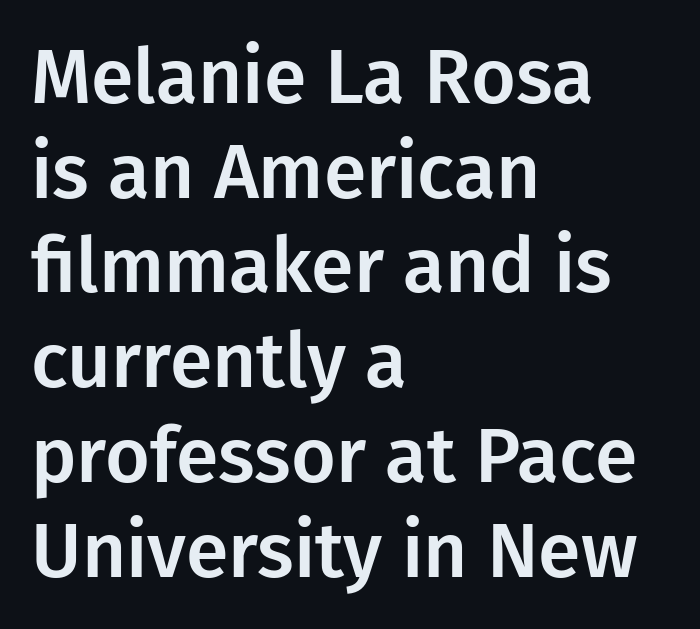
The image shows 77 px sans-serif type, upright; set left-aligned, line spacing 1.23x, normal letter spacing, not underlined; low stroke contrast and a medium x-height.
